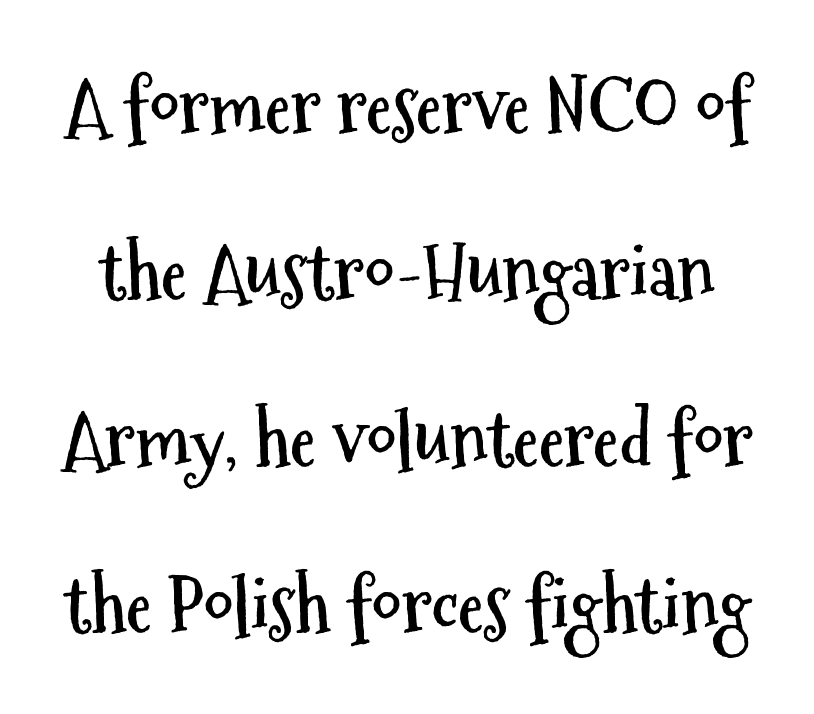
These lines are rendered in a variable-pitch font. The glyphs in this specimen are sans serif. The axis of the letterforms is exactly vertical. The lines are spread far apart with generous leading. The characters look thick and weighty, a clear bold. In terms of letterspacing, this is plain default setting.
